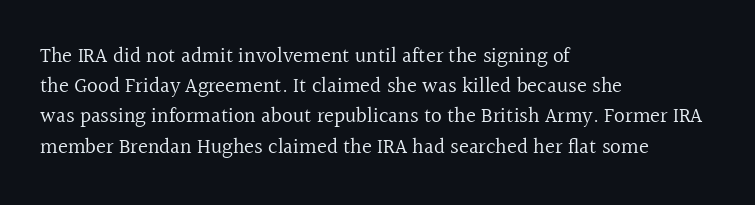
{"italic": "no", "bold": "no", "underline": "no", "align": "left", "line_spacing": "normal", "line_spacing_ratio": 1.44, "letter_spacing": "normal", "letter_spacing_em": 0.0, "glyph_px": 21}
